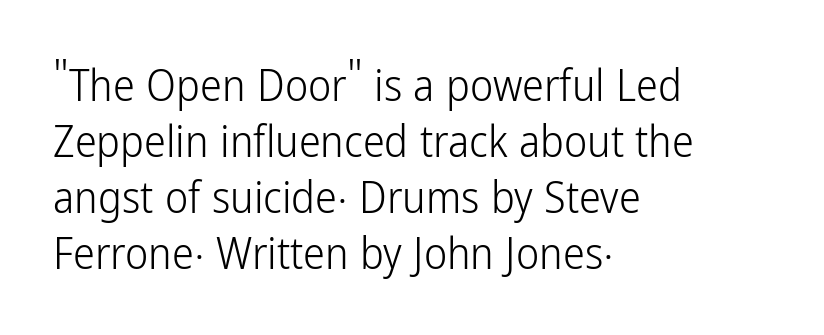
The image shows 44 px light, condensed sans-serif type, upright; set left-aligned, normal line spacing (1.27x), normal letter spacing, not underlined; low stroke contrast and a medium x-height.
